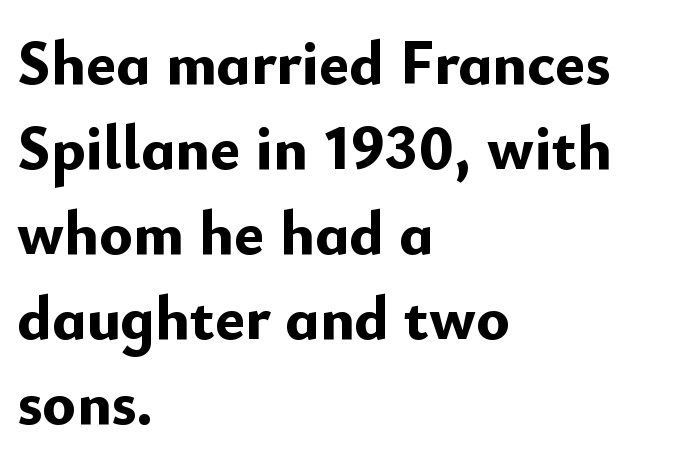
{"serif": "no", "italic": "no", "bold": "yes", "weight": "bold", "width": "normal", "stroke_contrast": "low", "x_height": "small", "monospaced": "no", "underline": "no", "align": "left", "line_spacing": "normal", "line_spacing_ratio": 1.35, "letter_spacing": "normal", "letter_spacing_em": 0.0, "glyph_px": 63}
